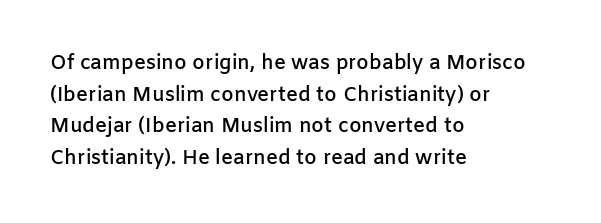
The image shows 20 px text type, upright; set left-aligned, normal line spacing (1.58x), normal letter spacing, not underlined.
